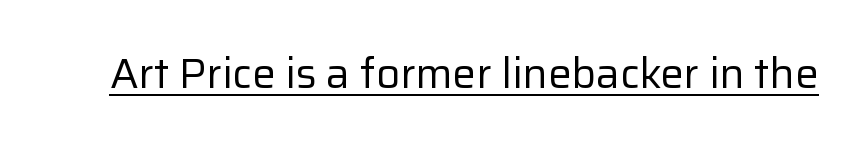
You can tell from the bare stems that sans-serif type was used. The passage shown is not bold in any degree. Character widths vary here, with narrow letters taking less room than wide ones. Does the lettering tilt? It doesn't — this is upright.
